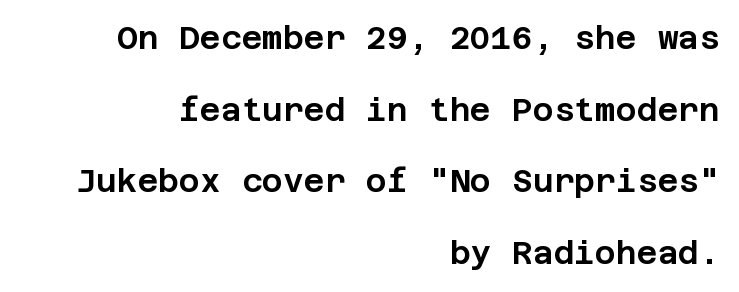
The image shows 32 px sans-serif type, upright; set right-aligned, loose line spacing (2.24x), normal letter spacing, not underlined; low stroke contrast and a large x-height.
